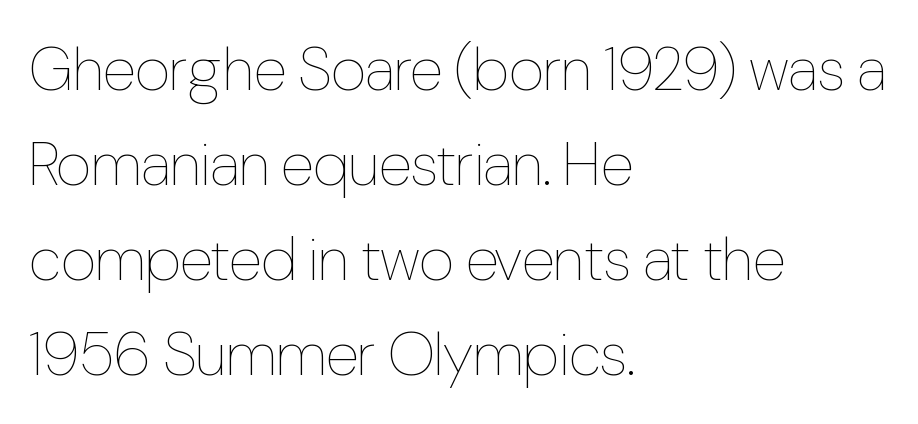
The image shows 61 px thin, condensed type, upright; set left-aligned, normal line spacing (1.56x), normal letter spacing, not underlined; low stroke contrast and a medium x-height.
